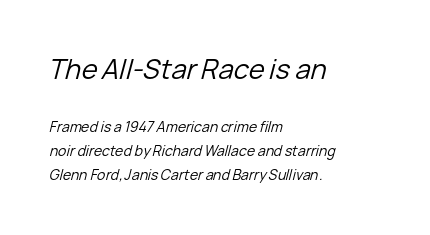
{"italic": "yes", "lean": "right", "slant_degrees": 15, "bold": "no", "underline": "no", "align": "left", "line_spacing": "normal", "line_spacing_ratio": 1.69, "letter_spacing": "normal", "letter_spacing_em": 0.0, "larger_block": "first", "size_ratio": 1.93, "glyph_px": 27}
